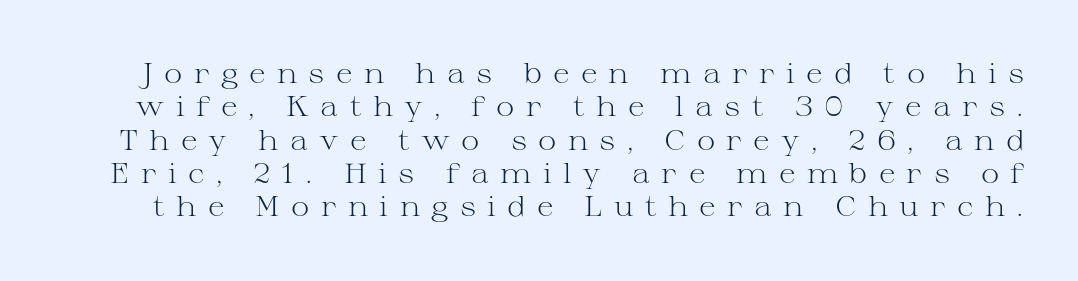
{"serif": "yes", "italic": "no", "bold": "no", "weight": "light", "width": "wide", "stroke_contrast": "medium", "x_height": "medium", "monospaced": "no", "underline": "no", "line_spacing_ratio": 1.19, "letter_spacing": "wide", "letter_spacing_em": 0.4, "glyph_px": 28}
